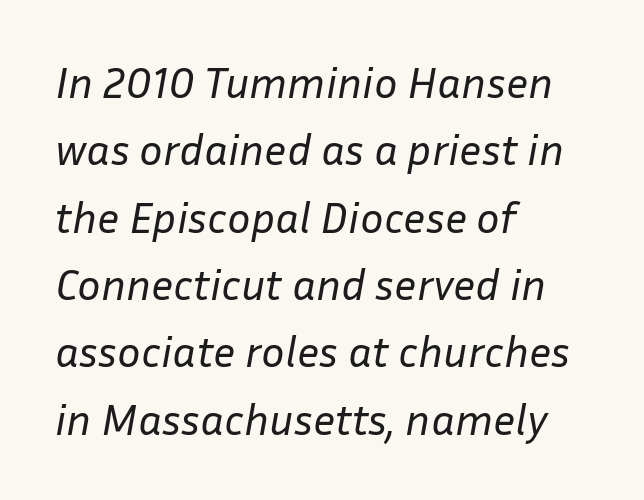
Q: Is the text bold? A: No.
Q: Is the text italic (slanted)? A: Yes, it leans right by about 10 degrees.
Q: Is the text underlined? A: No.
Q: How is the paragraph aligned? A: Left-aligned.
Q: Is the spacing between letters normal or unusually wide? A: Normal.
Q: Is the spacing between lines tight, normal or loose? A: Normal.
Q: Width (condensed, normal, or wide)? A: Normal.
Q: Stroke contrast? A: Low.
Q: x-height? A: Medium.
Q: Monospaced? A: No.
